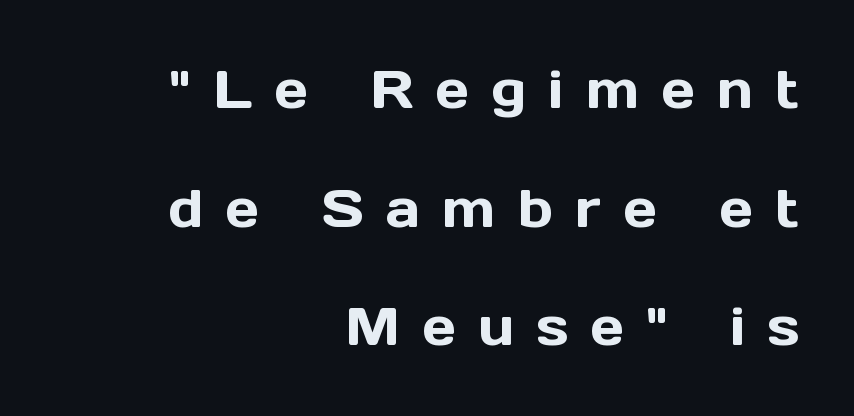
The image shows 53 px sans-serif type, upright; set right-aligned, loose line spacing (2.24x), unusually wide letter spacing (+0.42 em), not underlined; a medium x-height.
